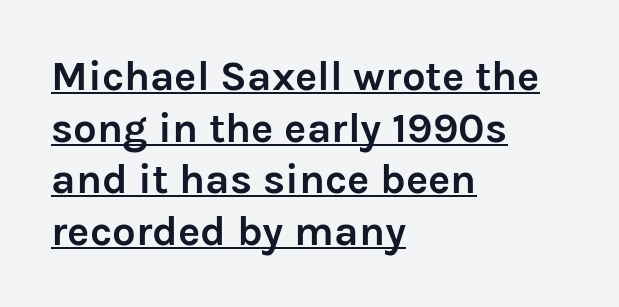
{"serif": "no", "italic": "no", "bold": "yes", "weight": "semibold", "width": "normal", "stroke_contrast": "low", "x_height": "medium", "monospaced": "no", "underline": "yes", "align": "left", "line_spacing_ratio": 1.23, "letter_spacing": "normal", "letter_spacing_em": 0.0, "glyph_px": 42}
